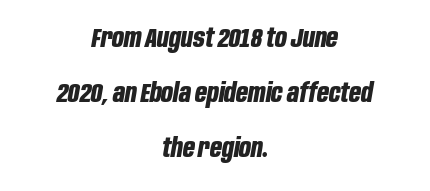
The image shows 26 px bold type, italic (leaning right); set centered, loose line spacing (2.12x), normal letter spacing, not underlined.
